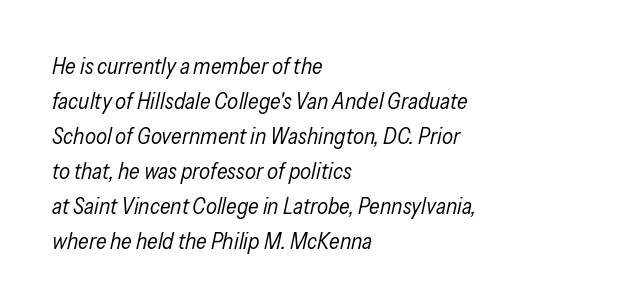
{"italic": "yes", "lean": "right", "slant_degrees": 13, "bold": "no", "underline": "no", "align": "left", "line_spacing": "normal", "line_spacing_ratio": 1.59, "letter_spacing": "normal", "letter_spacing_em": 0.0, "glyph_px": 22}
